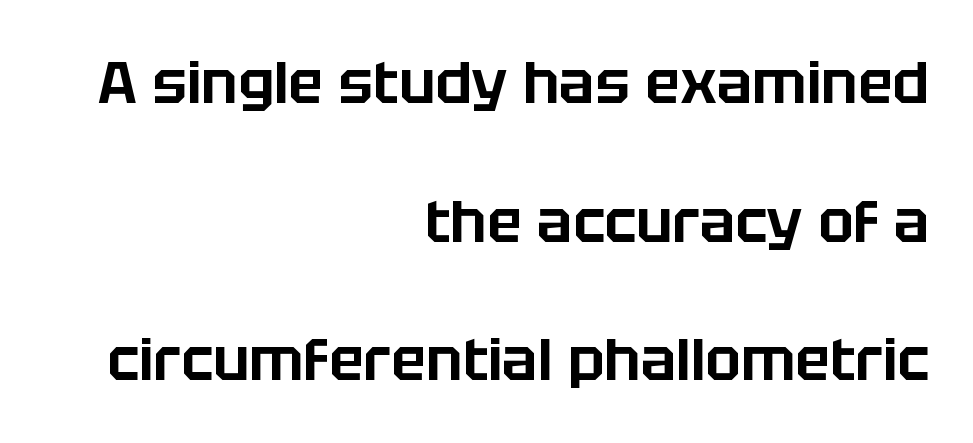
Q: Is the text italic (slanted)? A: No, it is upright.
Q: Is the typeface a serif or a sans-serif typeface? A: Sans-serif.
Q: Is the text underlined? A: No.
Q: How is the paragraph aligned? A: Right-aligned.
Q: Is the spacing between letters normal or unusually wide? A: Normal.
Q: Is the spacing between lines tight, normal or loose? A: Loose.
Q: Width (condensed, normal, or wide)? A: Normal.
Q: Stroke contrast? A: Low.
Q: x-height? A: Large.
Q: Monospaced? A: No.
